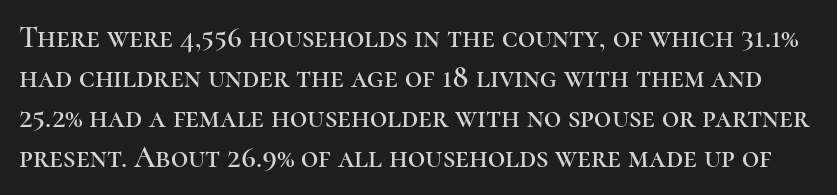
The axis of the letterforms is exactly vertical. Serif or sans? Serif — the stroke terminals have little feet. Plain, unruled lines of type. Is this a fixed-width face? No — the glyphs have proportional, varying widths.
